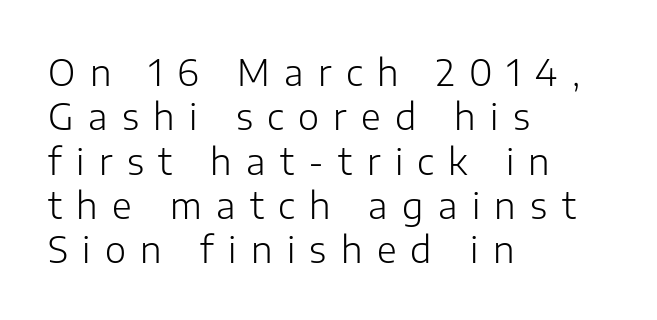
{"serif": "no", "italic": "no", "bold": "no", "weight": "light", "width": "normal", "stroke_contrast": "low", "x_height": "medium", "monospaced": "no", "underline": "no", "align": "left", "line_spacing_ratio": 1.23, "letter_spacing": "wide", "letter_spacing_em": 0.4, "glyph_px": 36}
